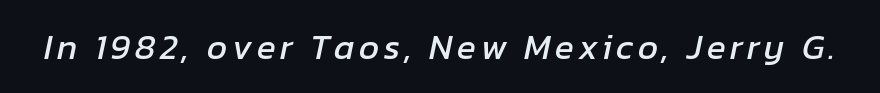
Compared with ordinary roman type, these characters are visibly tilted. Lines of text with bare space underneath. Here the designer chose a conventional face with non-uniform glyph widths.
